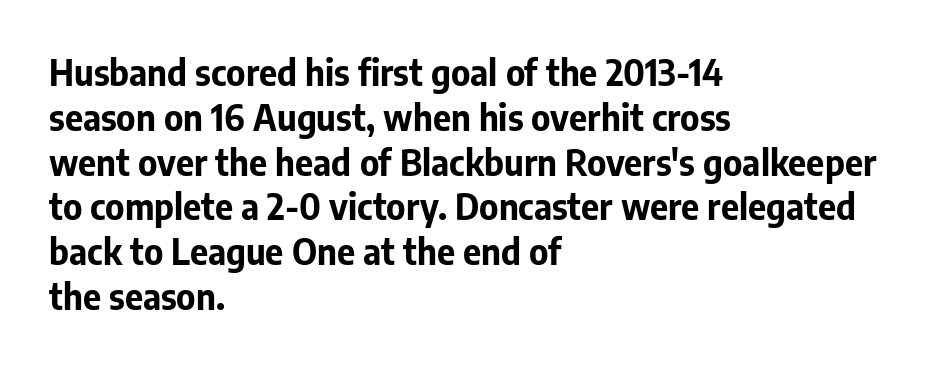
The image shows 35 px bold sans-serif type, upright; set left-aligned, normal line spacing (1.28x), normal letter spacing, not underlined; low stroke contrast and a medium x-height.
